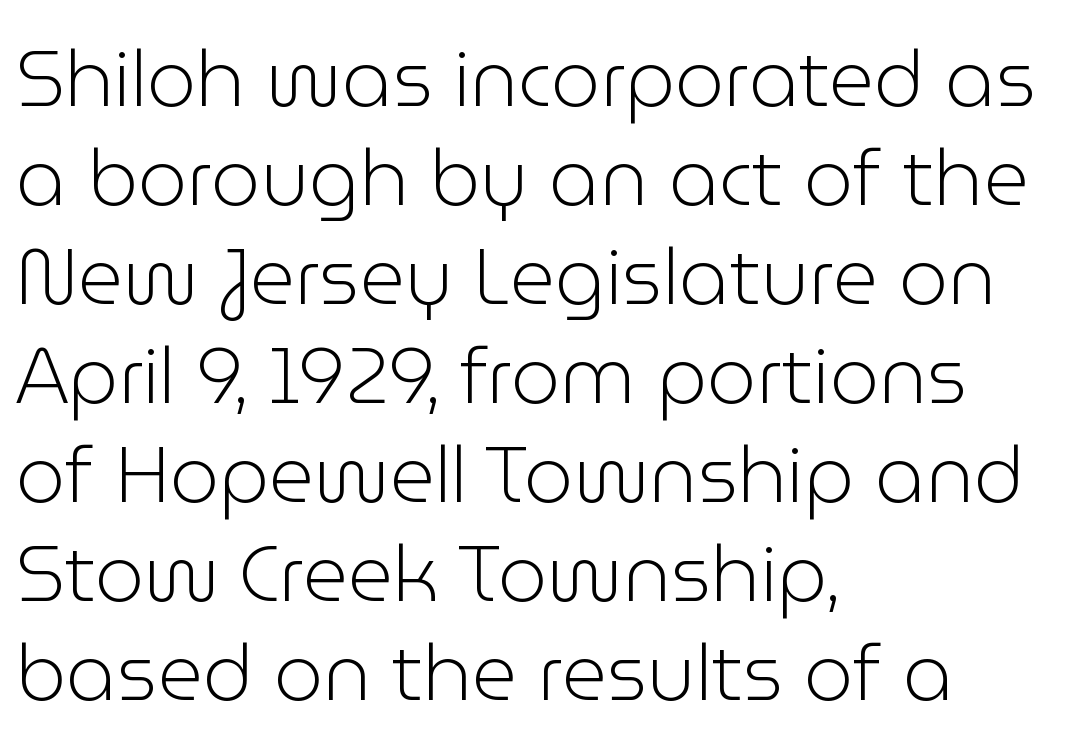
Q: Is the text bold? A: No.
Q: Is the text italic (slanted)? A: No, it is upright.
Q: Is the typeface a serif or a sans-serif typeface? A: Sans-serif.
Q: Is the text underlined? A: No.
Q: How is the paragraph aligned? A: Left-aligned.
Q: Is the spacing between letters normal or unusually wide? A: Normal.
Q: Is the spacing between lines tight, normal or loose? A: Normal.
Q: Width (condensed, normal, or wide)? A: Normal.
Q: Stroke contrast? A: Low.
Q: x-height? A: Medium.
Q: Monospaced? A: No.
